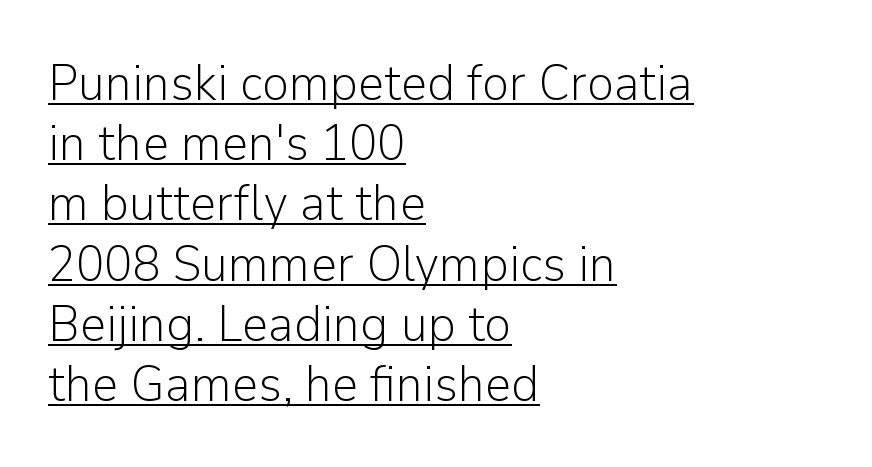
{"serif": "no", "italic": "no", "bold": "no", "weight": "light", "width": "normal", "stroke_contrast": "low", "x_height": "medium", "monospaced": "no", "underline": "yes", "align": "left", "line_spacing_ratio": 1.18, "letter_spacing": "normal", "letter_spacing_em": 0.0, "glyph_px": 51}
